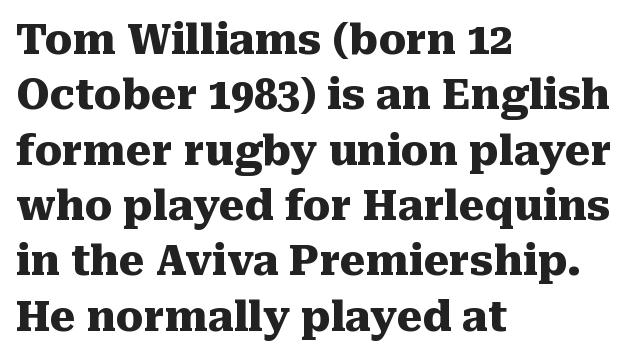
Q: Is the text bold? A: Yes.
Q: Is the text italic (slanted)? A: No, it is upright.
Q: Is the typeface a serif or a sans-serif typeface? A: Serif.
Q: Is the text underlined? A: No.
Q: How is the paragraph aligned? A: Left-aligned.
Q: Is the spacing between letters normal or unusually wide? A: Normal.
Q: Is the spacing between lines tight, normal or loose? A: Normal.
Q: Width (condensed, normal, or wide)? A: Normal.
Q: Stroke contrast? A: Medium.
Q: x-height? A: Medium.
Q: Monospaced? A: No.
